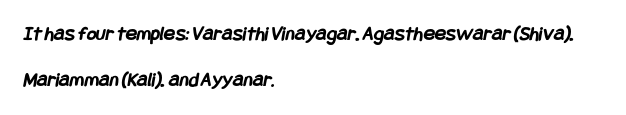
The image shows 21 px bold type; set left-aligned, loose line spacing (2.2x), normal letter spacing, not underlined.
